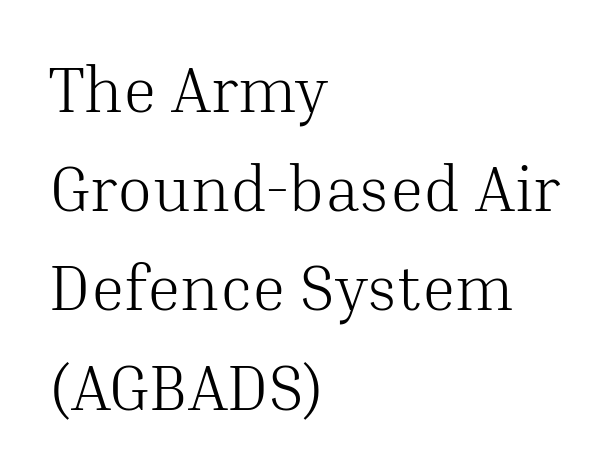
Every row of glyphs begins at an identical x-position on the left. The designer left line spacing at the default. The rendering shows small feet on the letterforms — a serif design. Letters have the restrained weight of plain body copy at most. Is this a fixed-width face? No — the glyphs have proportional, varying widths.
